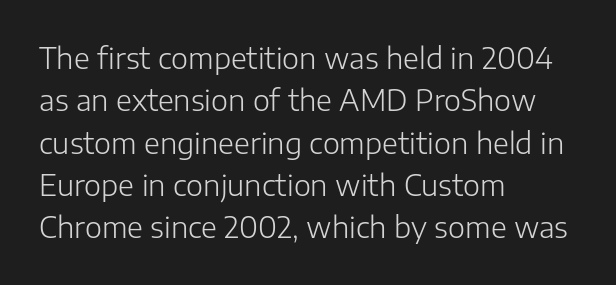
Q: Is the text bold? A: No.
Q: Is the text italic (slanted)? A: No, it is upright.
Q: Is the typeface a serif or a sans-serif typeface? A: Sans-serif.
Q: Is the text underlined? A: No.
Q: How is the paragraph aligned? A: Left-aligned.
Q: Is the spacing between letters normal or unusually wide? A: Normal.
Q: Is the spacing between lines tight, normal or loose? A: Normal.
Q: Width (condensed, normal, or wide)? A: Normal.
Q: Stroke contrast? A: Low.
Q: x-height? A: Medium.
Q: Monospaced? A: No.
